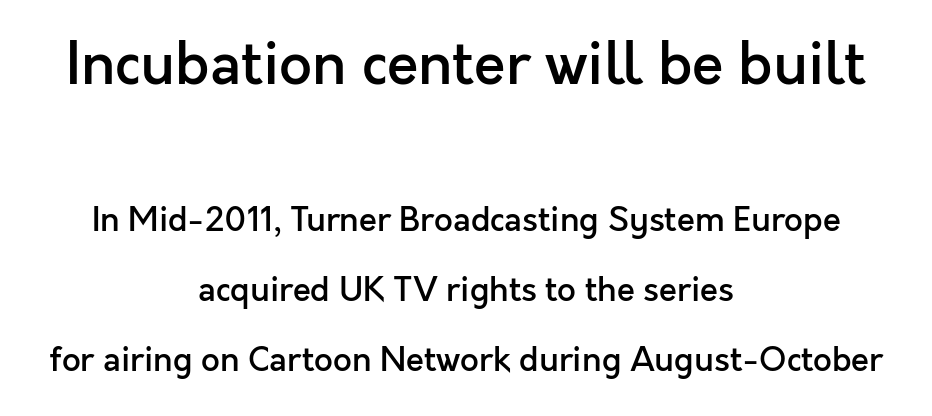
The image shows 58 px semibold sans-serif type, upright; set centered, loose line spacing (2.12x), normal letter spacing, not underlined; the first (top) block is 1.76x larger; a medium x-height.
